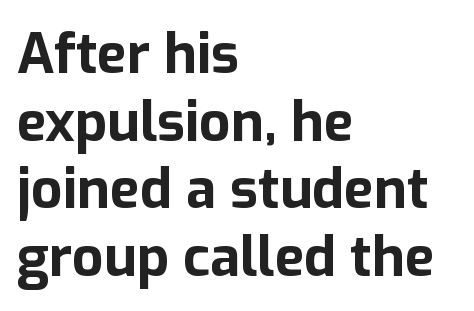
Compared with an ordinary text face, these strokes are far heavier — a full bold. Is this a fixed-width face? No — the glyphs have proportional, varying widths. Each word holds together tightly as a unit, with standard inter-letter gaps. Are there feet on the stems? There aren't — it's a sans. A clean baseline with only descenders dipping below it.
